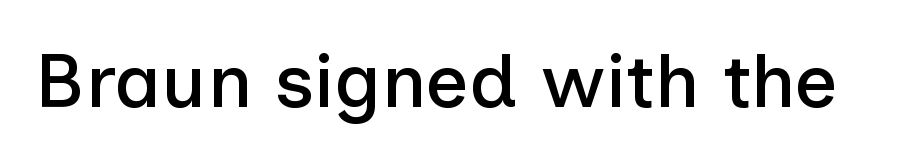
The image shows 76 px sans-serif type, upright; set normal letter spacing, not underlined; low stroke contrast and a medium x-height.
